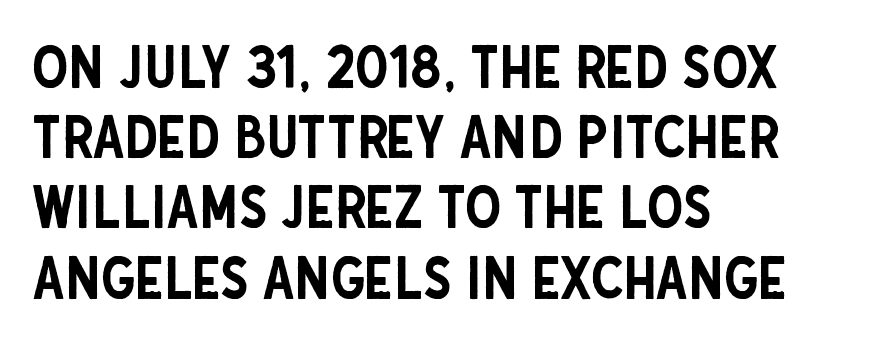
Q: Is the text italic (slanted)? A: No, it is upright.
Q: Is the typeface a serif or a sans-serif typeface? A: Sans-serif.
Q: Is the text underlined? A: No.
Q: How is the paragraph aligned? A: Left-aligned.
Q: Is the spacing between letters normal or unusually wide? A: Normal.
Q: Width (condensed, normal, or wide)? A: Condensed.
Q: Stroke contrast? A: Low.
Q: x-height? A: Large.
Q: Monospaced? A: No.
